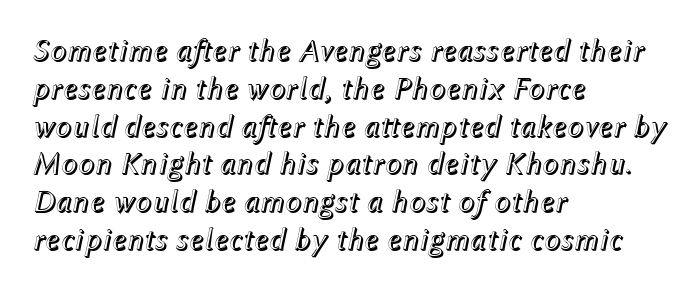
{"italic": "yes", "lean": "right", "slant_degrees": 12, "width": "normal", "x_height": "medium", "monospaced": "no", "underline": "no", "align": "left", "line_spacing_ratio": 1.22, "letter_spacing": "normal", "letter_spacing_em": 0.0, "glyph_px": 31}
